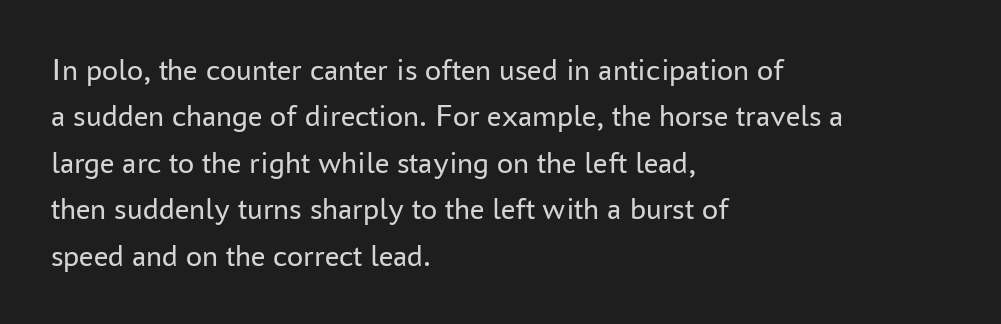
The image shows 32 px regular-weight sans-serif type, upright; set left-aligned, normal line spacing (1.45x), normal letter spacing, not underlined; low stroke contrast and a medium x-height.
